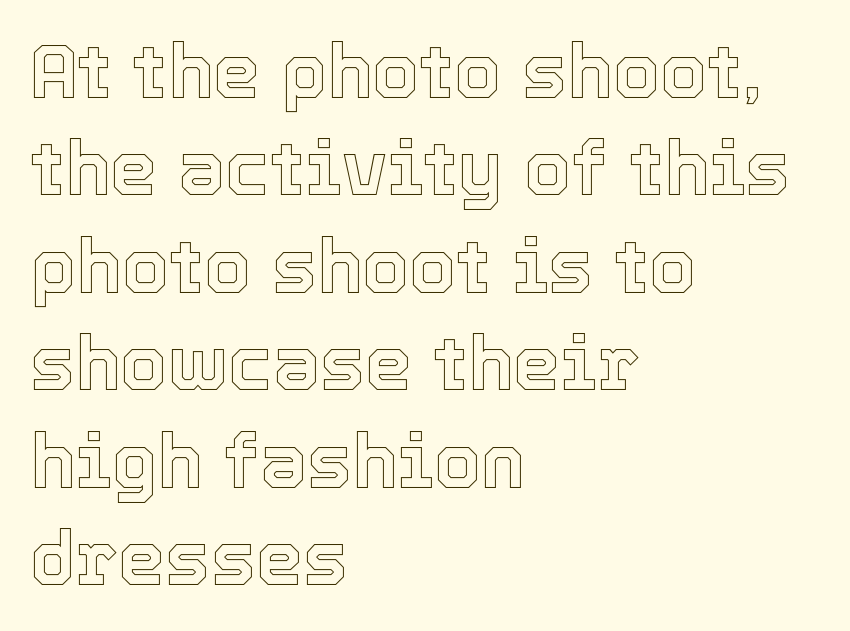
The image shows 75 px text type, upright; set left-aligned, normal line spacing (1.3x), normal letter spacing, not underlined; a medium x-height.
